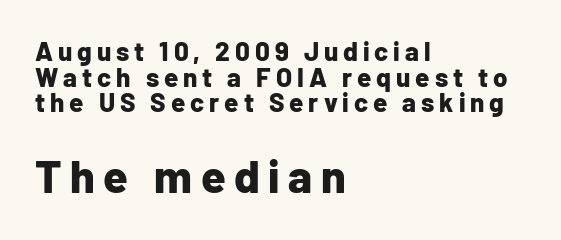
The glyphs are unaccompanied by any horizontal stroke below them. Size contrast runs from small at the top to large at the bottom. These lines are rendered in a variable-pitch font. Observe the absence of serifs on each vertical stroke in this sample. Its strokes are broad and dark, the hallmark of bold type. Tightly led — the rows are bunched.
